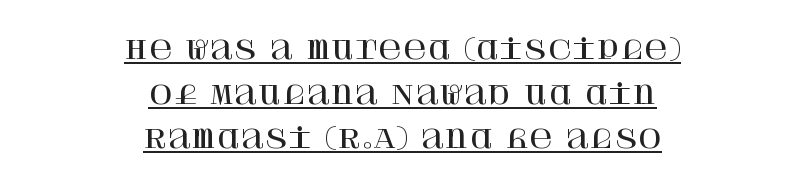
{"italic": "no", "underline": "yes", "align": "center", "line_spacing_ratio": 1.72, "letter_spacing": "normal", "letter_spacing_em": 0.0, "glyph_px": 26}
